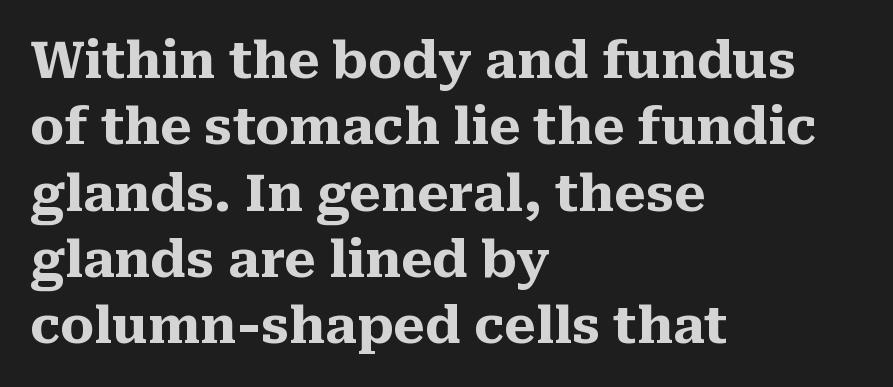
The image shows 51 px heavy serif type, upright; set left-aligned, normal line spacing (1.3x), normal letter spacing, not underlined; medium stroke contrast and a medium x-height.
